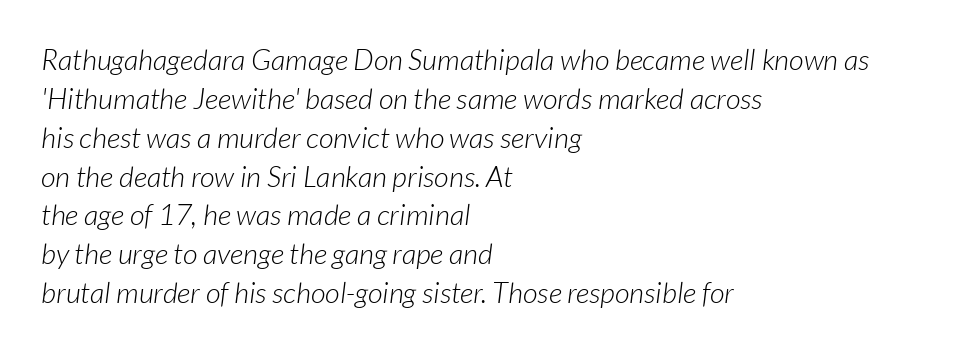
Q: Is the text bold? A: No.
Q: Is the text italic (slanted)? A: Yes, it leans right by about 7 degrees.
Q: Is the text underlined? A: No.
Q: How is the paragraph aligned? A: Left-aligned.
Q: Is the spacing between letters normal or unusually wide? A: Normal.
Q: Is the spacing between lines tight, normal or loose? A: Normal.
Q: Width (condensed, normal, or wide)? A: Normal.
Q: Stroke contrast? A: Low.
Q: x-height? A: Medium.
Q: Monospaced? A: No.
